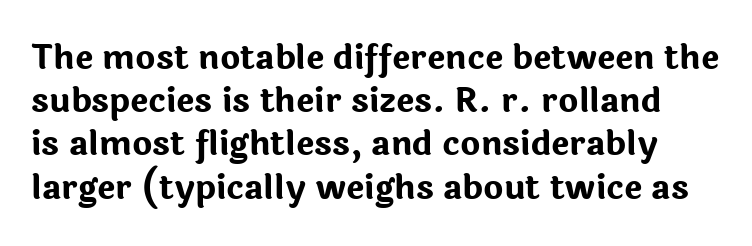
Q: Is the text bold? A: Yes.
Q: Is the text italic (slanted)? A: No, it is upright.
Q: Is the typeface a serif or a sans-serif typeface? A: Sans-serif.
Q: Is the text underlined? A: No.
Q: Is the spacing between letters normal or unusually wide? A: Normal.
Q: Is the spacing between lines tight, normal or loose? A: Normal.
Q: Width (condensed, normal, or wide)? A: Normal.
Q: Stroke contrast? A: Low.
Q: x-height? A: Medium.
Q: Monospaced? A: No.
